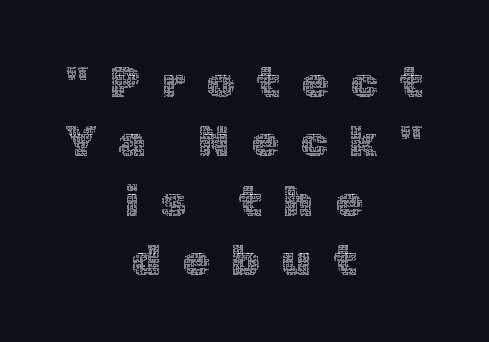
Q: Is the text bold? A: No.
Q: Is the text italic (slanted)? A: No, it is upright.
Q: Is the text underlined? A: No.
Q: How is the paragraph aligned? A: Centered.
Q: Is the spacing between letters normal or unusually wide? A: Unusually wide.
Q: Is the spacing between lines tight, normal or loose? A: Normal.
Q: Width (condensed, normal, or wide)? A: Normal.
Q: x-height? A: Medium.
Q: Monospaced? A: No.
